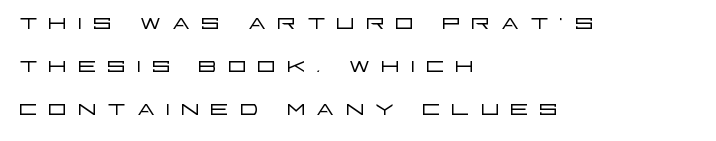
The image shows 30 px light, wide sans-serif type, upright; set left-aligned, normal line spacing (1.44x), unusually wide letter spacing (+0.31 em), not underlined; low stroke contrast and a large x-height.
